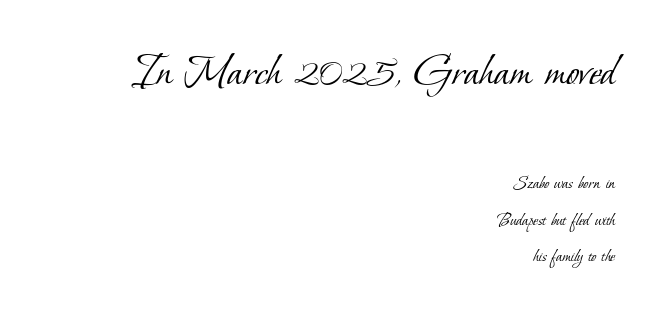
Q: Is the text bold? A: No.
Q: Is the typeface a serif or a sans-serif typeface? A: Serif.
Q: Is the text underlined? A: No.
Q: How is the paragraph aligned? A: Right-aligned.
Q: Is the spacing between letters normal or unusually wide? A: Normal.
Q: Is the spacing between lines tight, normal or loose? A: Loose.
Q: Which block of text is set in a larger size, the first (top) or the second (bottom)? A: The first (top) one.
Q: Width (condensed, normal, or wide)? A: Normal.
Q: Stroke contrast? A: Low.
Q: x-height? A: Small.
Q: Monospaced? A: No.
